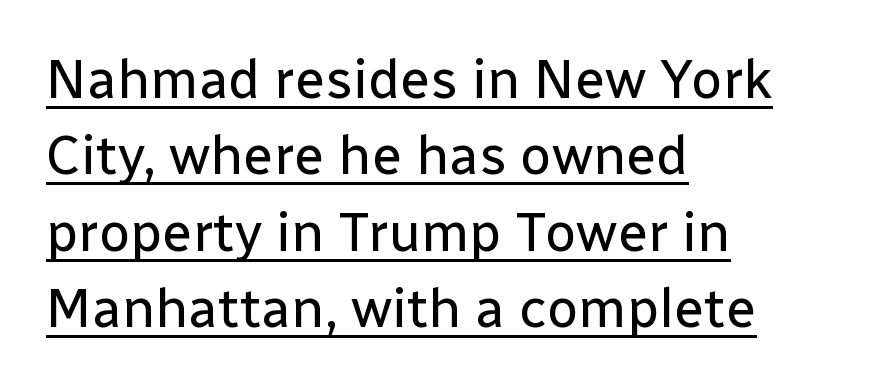
The image shows 55 px regular-weight sans-serif type, upright; set left-aligned, normal line spacing (1.39x), normal letter spacing, underlined; low stroke contrast and a medium x-height.
